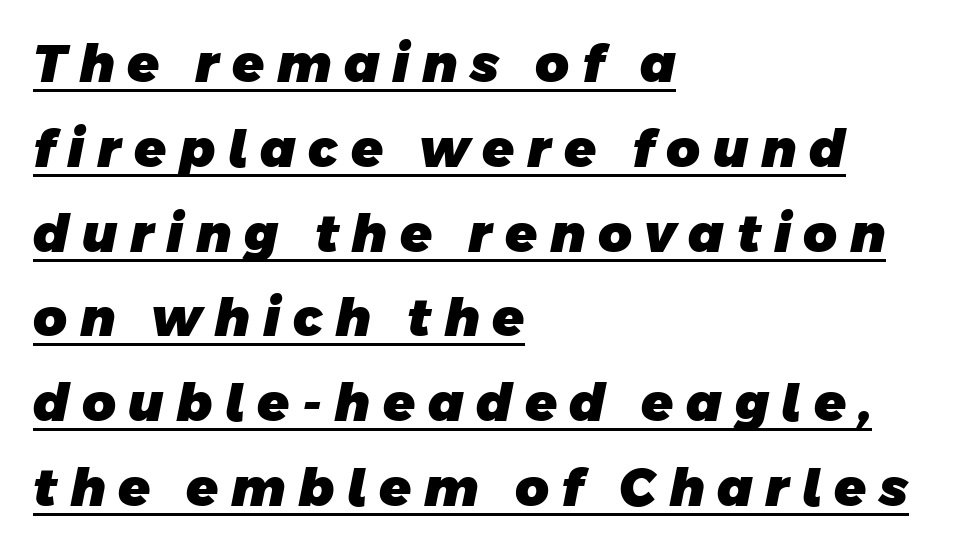
Note: no serifs on the glyphs. Students, this is bold: see how much ink each stroke carries. The rendering uses natural spacing where letterforms have individual widths. The rendering uses the underline text-decoration. Visually the block forms a straight wall on the left and a jagged coastline on the right.
